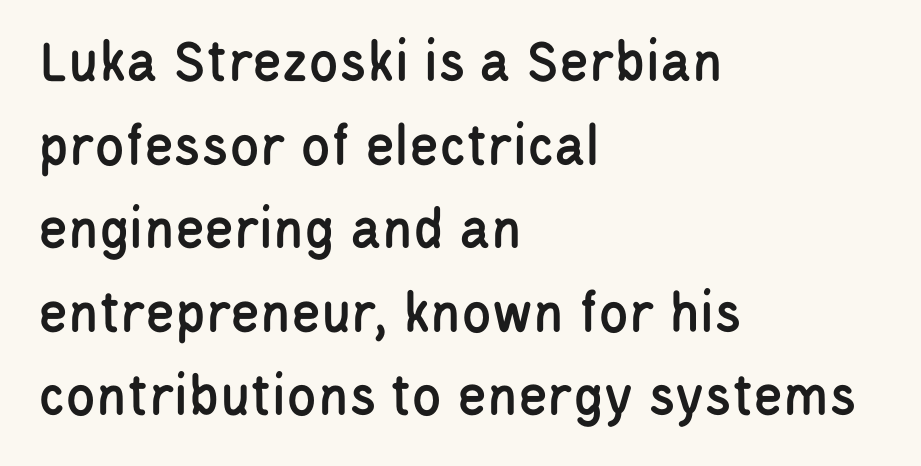
The letters sit at their default tracking, neither squeezed nor spread. Do the characters align in a grid? No, the font is proportional. Regular leading. The passage is arranged the way most books set body copy — flush left. Examine the stroke ends and you'll find no serifs.
